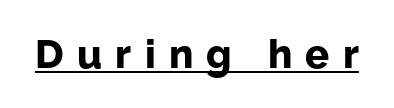
Q: Is the text bold? A: Yes.
Q: Is the text italic (slanted)? A: No, it is upright.
Q: Is the typeface a serif or a sans-serif typeface? A: Sans-serif.
Q: Is the text underlined? A: Yes.
Q: Is the spacing between letters normal or unusually wide? A: Unusually wide.
Q: Width (condensed, normal, or wide)? A: Normal.
Q: Stroke contrast? A: Low.
Q: x-height? A: Medium.
Q: Monospaced? A: No.
